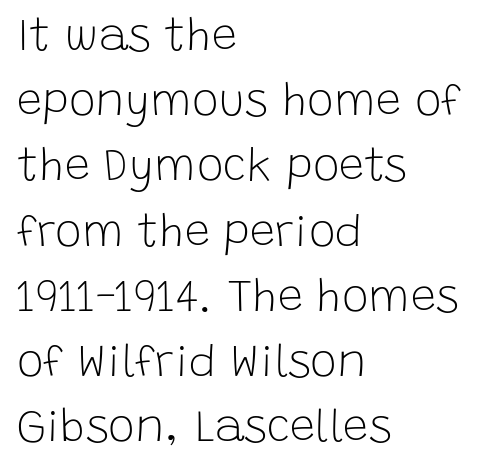
Q: Is the text bold? A: No.
Q: Is the text italic (slanted)? A: No, it is upright.
Q: Is the typeface a serif or a sans-serif typeface? A: Sans-serif.
Q: Is the text underlined? A: No.
Q: How is the paragraph aligned? A: Left-aligned.
Q: Is the spacing between letters normal or unusually wide? A: Normal.
Q: Is the spacing between lines tight, normal or loose? A: Normal.
Q: Width (condensed, normal, or wide)? A: Normal.
Q: Stroke contrast? A: Low.
Q: x-height? A: Large.
Q: Monospaced? A: No.
